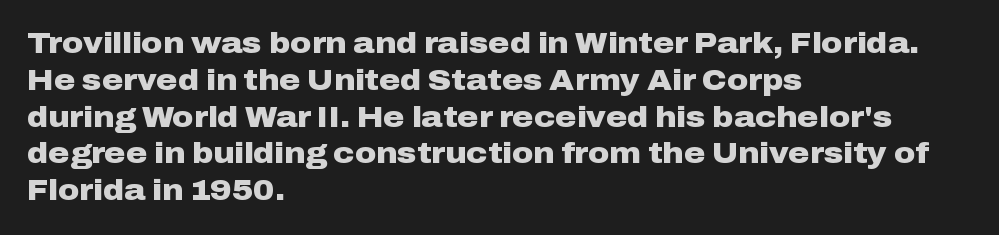
The image shows 29 px heavy, wide sans-serif type, upright; set left-aligned, normal line spacing (1.27x), normal letter spacing, not underlined; low stroke contrast and a medium x-height.
